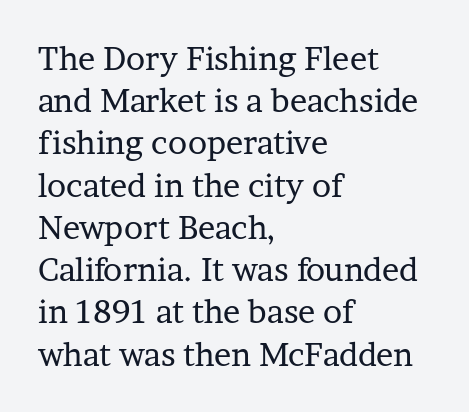
Caption: standard tracking, unaltered. Rendered with straight, roman letterforms. The lines in this sample share a left origin and differ only in where they stop. Students, observe: this is what conventionally led text looks like.
